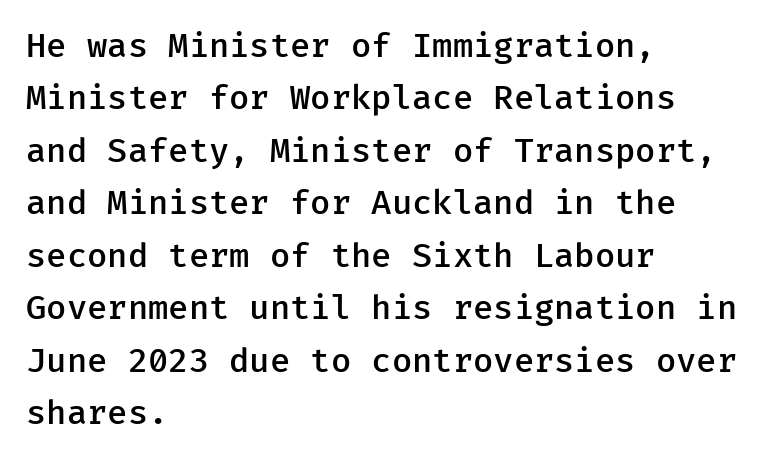
{"serif": "no", "italic": "no", "bold": "semi", "weight": "semibold", "width": "normal", "stroke_contrast": "low", "x_height": "medium", "underline": "no", "align": "left", "line_spacing": "normal", "line_spacing_ratio": 1.59, "letter_spacing": "normal", "letter_spacing_em": 0.0, "glyph_px": 33}
